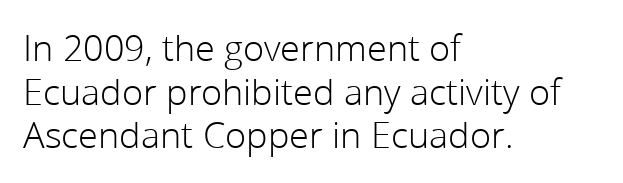
{"serif": "no", "italic": "no", "bold": "no", "weight": "light", "width": "normal", "stroke_contrast": "low", "x_height": "medium", "monospaced": "no", "underline": "no", "align": "left", "line_spacing_ratio": 1.21, "letter_spacing": "normal", "letter_spacing_em": 0.0, "glyph_px": 36}
